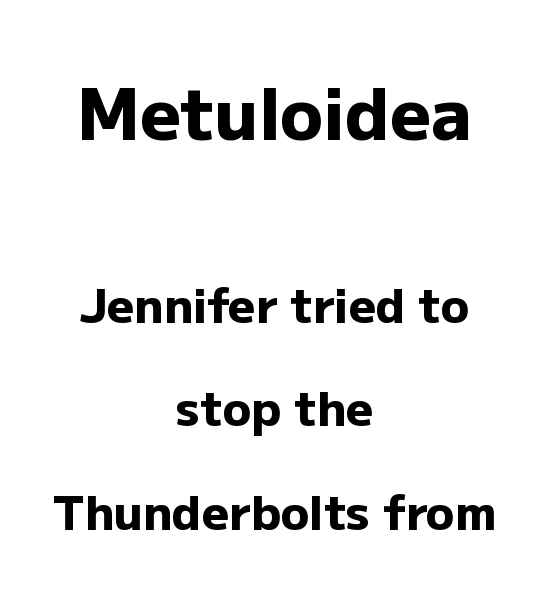
The specimen reads as upright at a glance. Does the leading feel generous? Absolutely, it's lavish. Of the two passages, the one on top uses the larger point size. What weight is shown? A full bold with thick strokes. Beneath every word, the page is bare.
